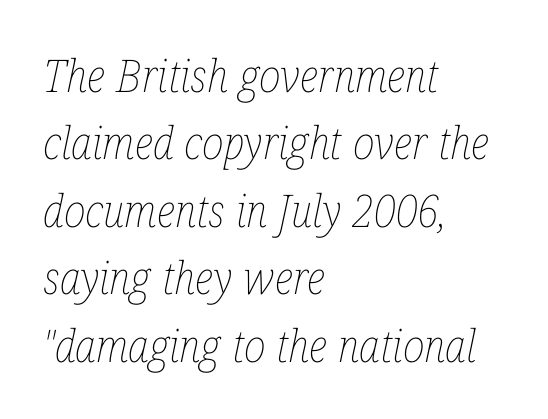
The image shows 45 px thin, condensed type, italic (leaning right); set left-aligned, normal line spacing (1.5x), normal letter spacing, not underlined; low stroke contrast and a medium x-height.
